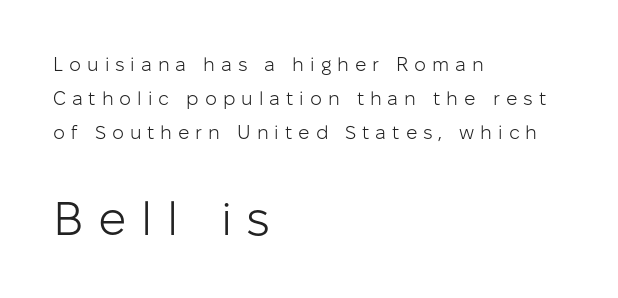
{"serif": "no", "italic": "no", "bold": "no", "weight": "light", "width": "normal", "stroke_contrast": "low", "x_height": "medium", "monospaced": "no", "underline": "no", "align": "left", "line_spacing_ratio": 1.78, "letter_spacing": "wide", "letter_spacing_em": 0.31, "larger_block": "second", "size_ratio": 2.47, "glyph_px": 47}
